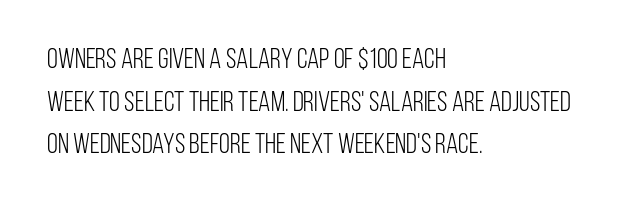
{"serif": "no", "italic": "no", "bold": "no", "weight": "light", "width": "condensed", "stroke_contrast": "low", "x_height": "large", "monospaced": "no", "underline": "no", "align": "left", "line_spacing": "normal", "line_spacing_ratio": 1.52, "letter_spacing": "normal", "letter_spacing_em": 0.0, "glyph_px": 28}
